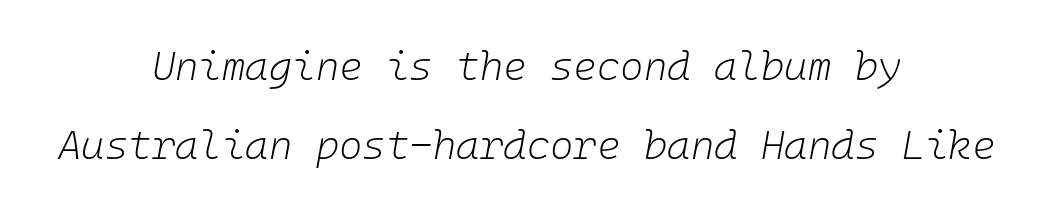
The image shows 40 px light type, italic (leaning right); set centered, loose line spacing (1.98x), normal letter spacing, not underlined; low stroke contrast and a medium x-height.
